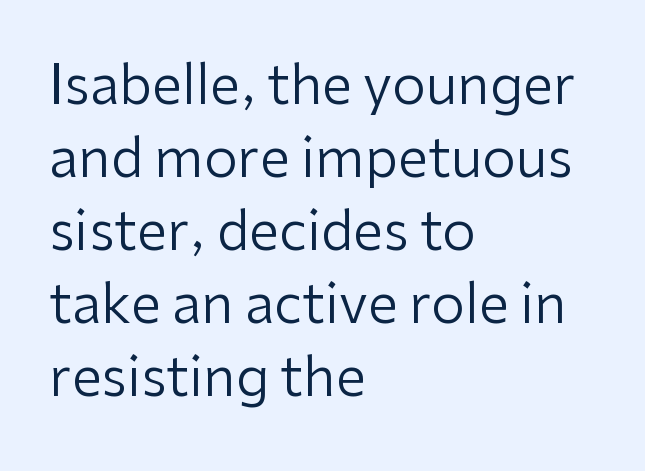
Q: Is the text bold? A: No.
Q: Is the text italic (slanted)? A: No, it is upright.
Q: Is the typeface a serif or a sans-serif typeface? A: Sans-serif.
Q: Is the text underlined? A: No.
Q: How is the paragraph aligned? A: Left-aligned.
Q: Is the spacing between letters normal or unusually wide? A: Normal.
Q: Is the spacing between lines tight, normal or loose? A: Normal.
Q: Width (condensed, normal, or wide)? A: Normal.
Q: Stroke contrast? A: Low.
Q: x-height? A: Medium.
Q: Monospaced? A: No.
